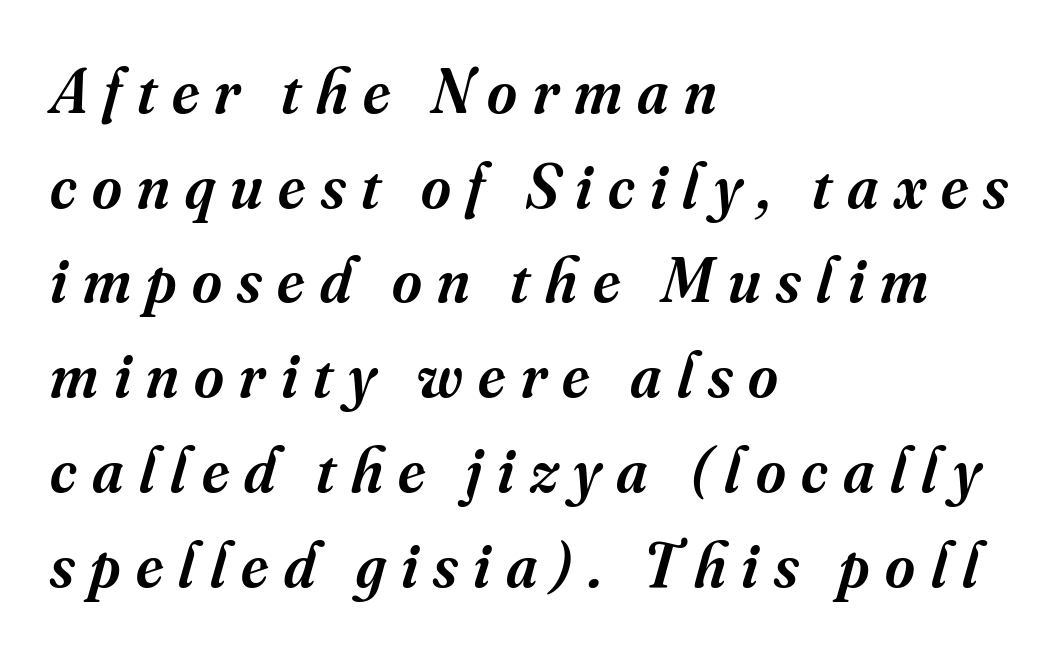
{"serif": "yes", "italic": "yes", "lean": "right", "slant_degrees": 16, "bold": "semi", "weight": "semibold", "width": "normal", "stroke_contrast": "medium", "x_height": "small", "monospaced": "no", "underline": "no", "align": "left", "line_spacing": "normal", "line_spacing_ratio": 1.48, "letter_spacing": "wide", "letter_spacing_em": 0.24, "glyph_px": 64}
